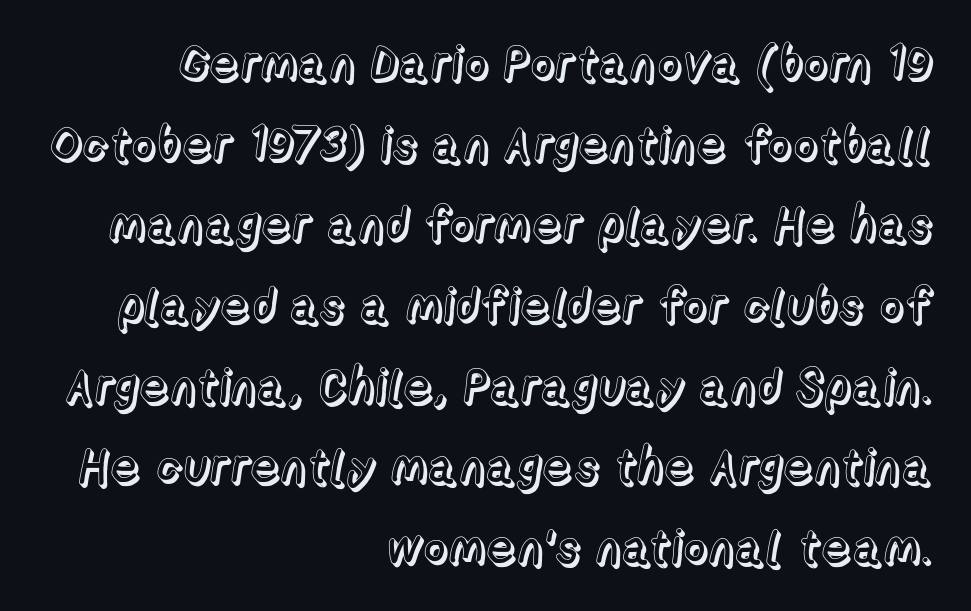
{"width": "normal", "x_height": "medium", "monospaced": "no", "underline": "no", "align": "right", "line_spacing": "normal", "line_spacing_ratio": 1.68, "letter_spacing": "normal", "letter_spacing_em": 0.0, "glyph_px": 48}
